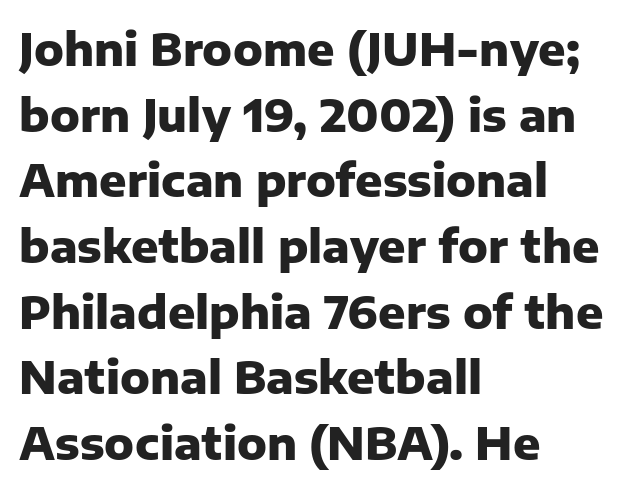
Does the leading feel generous? No, just average. The passage shown is typed in a proportional face where columns would drift. Stroke terminals: plain, sans-serif. These lines stack with their left ends in a neat column. This rendering leaves character spacing at its baseline value. Check the space under the baseline: it is left empty.
